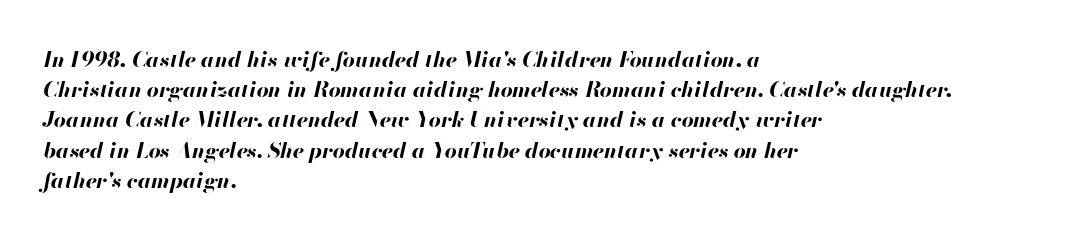
{"italic": "yes", "lean": "right", "slant_degrees": 13, "bold": "yes", "underline": "no", "align": "left", "line_spacing": "normal", "line_spacing_ratio": 1.44, "letter_spacing": "normal", "letter_spacing_em": 0.0, "glyph_px": 21}
